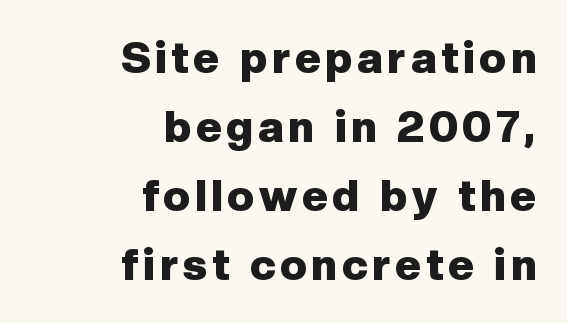
{"serif": "no", "italic": "no", "bold": "yes", "weight": "heavy", "width": "normal", "stroke_contrast": "low", "x_height": "medium", "monospaced": "no", "underline": "no", "align": "right", "line_spacing": "normal", "line_spacing_ratio": 1.57, "glyph_px": 44}
